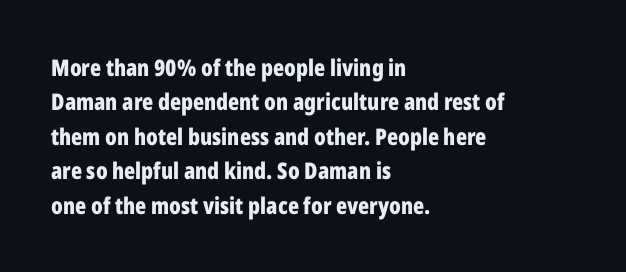
The image shows 23 px bold type, upright; set left-aligned, normal line spacing (1.5x), normal letter spacing, not underlined.
